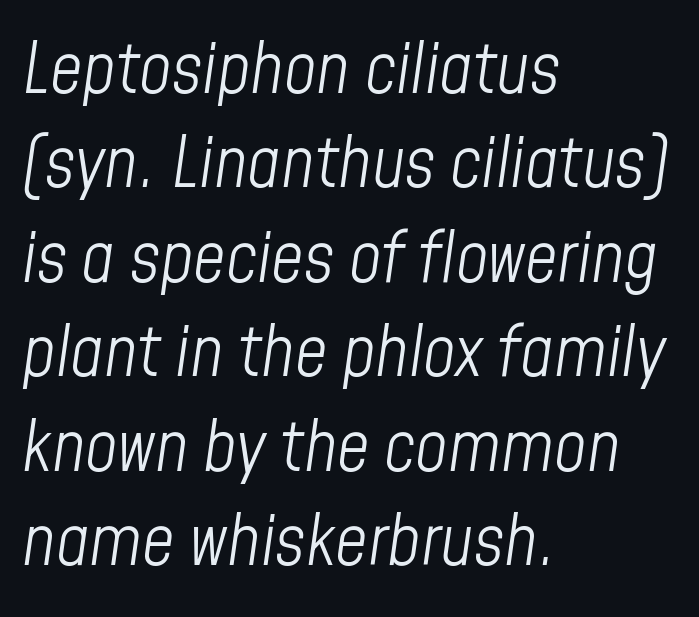
{"italic": "yes", "lean": "right", "slant_degrees": 8, "bold": "no", "weight": "light", "width": "condensed", "stroke_contrast": "low", "x_height": "medium", "monospaced": "no", "underline": "no", "align": "left", "line_spacing": "normal", "line_spacing_ratio": 1.33, "letter_spacing": "normal", "letter_spacing_em": 0.0, "glyph_px": 71}
